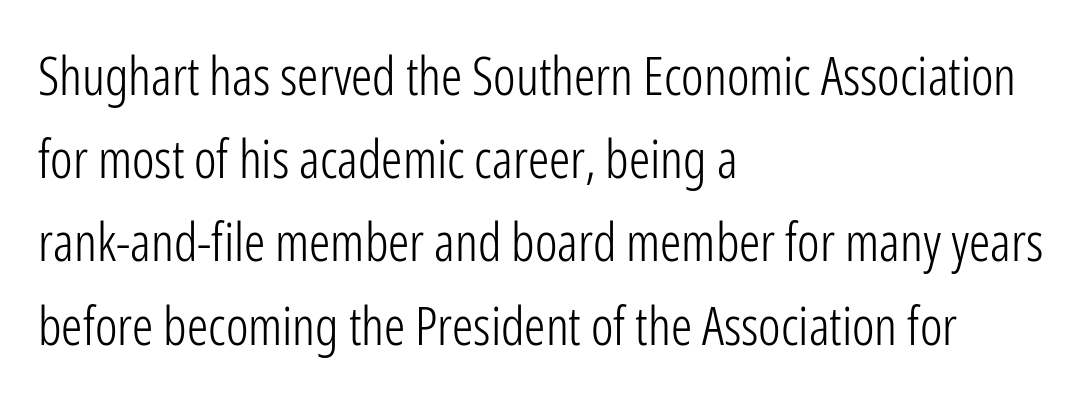
Each letter keeps its own natural width here, so spacing adapts to shape. Standard letterfit; no display-style spreading of the glyphs. Nobody drew a line under any word here. Does the type have serifs? No, each stem ends abruptly. This sample uses an upright cut, with every glyph sitting square on the baseline.
